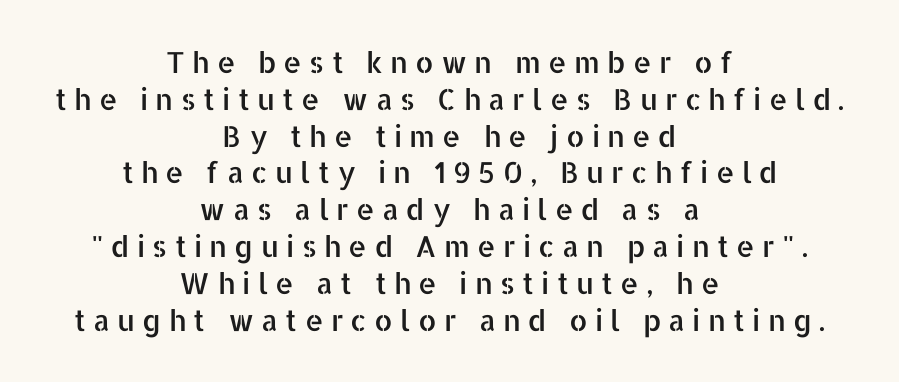
The image shows 29 px sans-serif type, upright; set centered, normal line spacing (1.27x), unusually wide letter spacing (+0.25 em), not underlined; low stroke contrast and a medium x-height.
